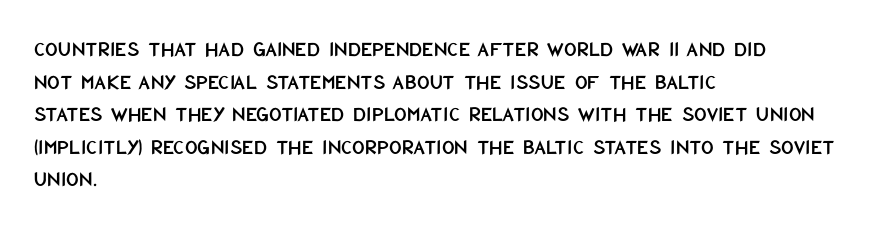
The string is rendered with underlining switched off. Successive baselines arrive at the customary interval. The paragraph shown leans on its left margin. Do the letters lean? They stand straight. The passage shown has conventional tracking throughout.
